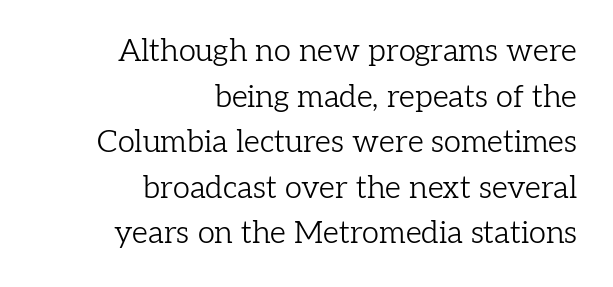
{"serif": "yes", "italic": "no", "bold": "no", "weight": "light", "width": "normal", "stroke_contrast": "low", "x_height": "medium", "monospaced": "no", "underline": "no", "align": "right", "line_spacing": "normal", "line_spacing_ratio": 1.47, "letter_spacing": "normal", "letter_spacing_em": 0.0, "glyph_px": 31}
